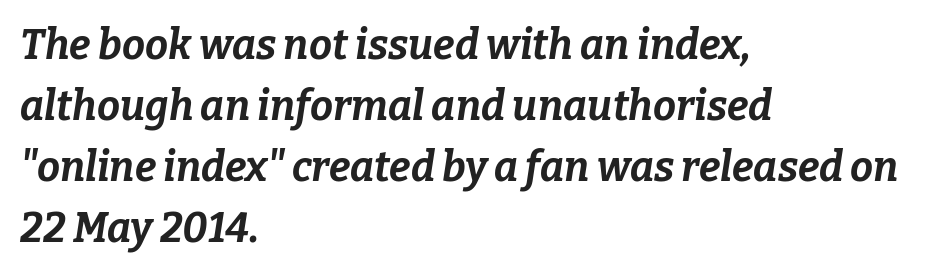
The image shows 41 px bold type, italic (leaning right); set left-aligned, normal line spacing (1.49x), normal letter spacing, not underlined; low stroke contrast and a medium x-height.
